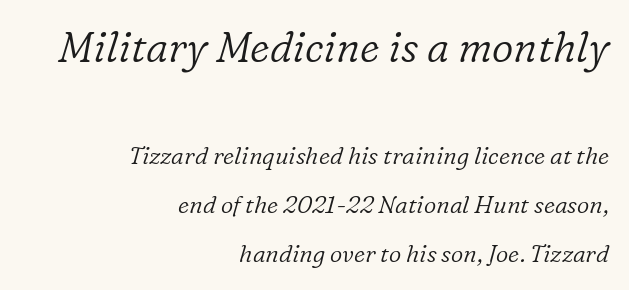
{"serif": "yes", "italic": "yes", "lean": "right", "slant_degrees": 16, "bold": "no", "weight": "light", "width": "normal", "stroke_contrast": "low", "x_height": "medium", "monospaced": "no", "underline": "no", "align": "right", "line_spacing": "loose", "line_spacing_ratio": 2.05, "letter_spacing": "normal", "letter_spacing_em": 0.0, "larger_block": "first", "size_ratio": 1.75, "glyph_px": 42}
